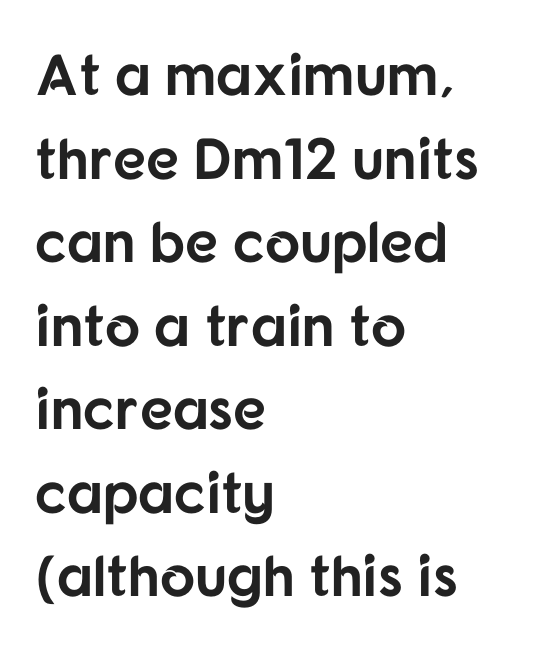
The image shows 58 px bold sans-serif type, upright; set left-aligned, normal line spacing (1.44x), normal letter spacing, not underlined; low stroke contrast and a medium x-height.
